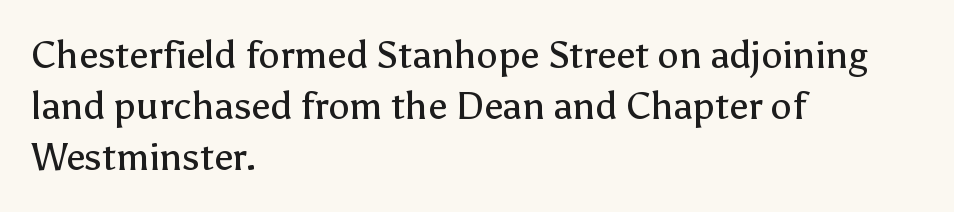
Rule under the text: the space is simply empty. Standard letterfit; no display-style spreading of the glyphs. To sum up the face: it is a sans, with no serifs. A typesetter would call this proportional, since set widths differ per character.
